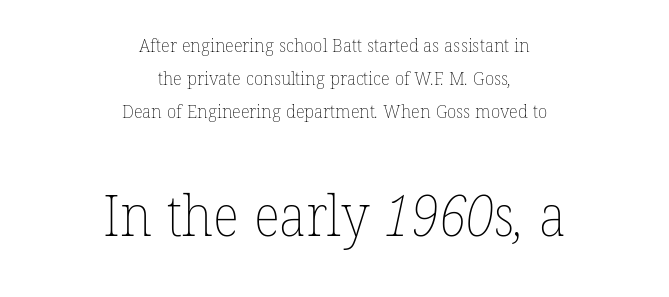
Beneath every word, the page is bare. Proportional: the letters do not fall into vertical columns. These glyphs show unthickened strokes, regular width or finer. This sample uses plain, unmodified letter spacing. Look at the glyph heights: the lower group is clearly the bigger setting. The passage is arranged like a title page — every line centered.
